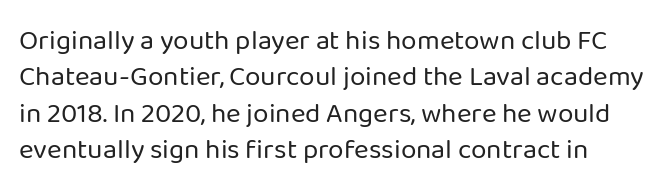
{"serif": "no", "italic": "no", "bold": "no", "weight": "regular", "width": "normal", "stroke_contrast": "low", "x_height": "medium", "monospaced": "no", "underline": "no", "line_spacing": "normal", "line_spacing_ratio": 1.3, "letter_spacing": "normal", "letter_spacing_em": 0.0, "glyph_px": 28}
